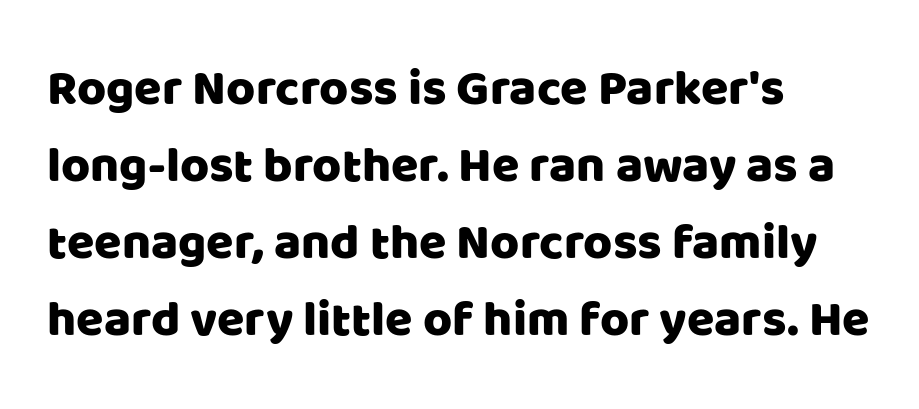
{"serif": "no", "italic": "no", "width": "normal", "stroke_contrast": "low", "x_height": "large", "monospaced": "no", "underline": "no", "align": "left", "line_spacing": "normal", "line_spacing_ratio": 1.54, "letter_spacing": "normal", "letter_spacing_em": 0.0, "glyph_px": 50}
